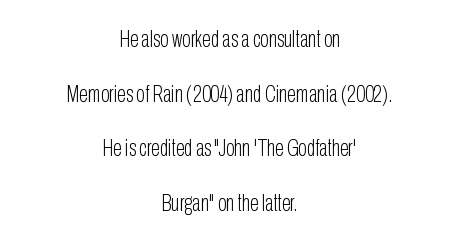
Characters remain perfectly vertical along every line. Vertical spacing — loose. Spacing between characters is what you'd get straight out of the box. Short and long lines alike share a common midpoint.
